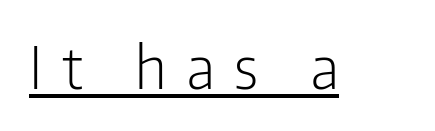
{"serif": "no", "italic": "no", "bold": "no", "weight": "light", "width": "condensed", "stroke_contrast": "low", "x_height": "medium", "monospaced": "no", "underline": "yes", "letter_spacing": "wide", "letter_spacing_em": 0.34, "glyph_px": 58}
